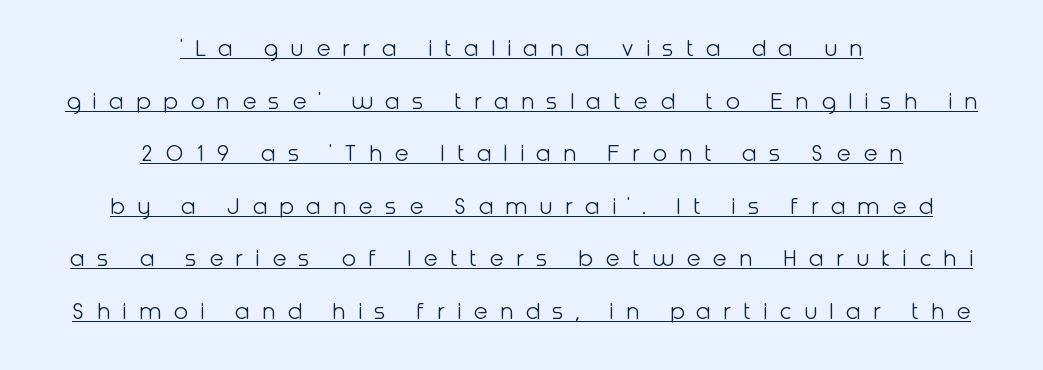
Words appear elongated and porous because spacing is wide. The paragraph has two soft edges and a firm central axis. These lines were composed using upright roman letters. Looks like someone drew a line under every word here. These lines stand farther apart than default settings would place them. The font is comparable to plain body text, perhaps lighter.
